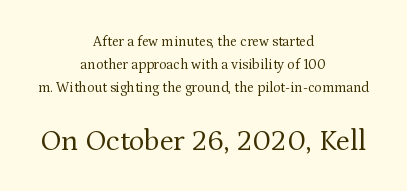
The image shows 29 px regular-weight serif type, upright; set centered, normal line spacing (1.63x), normal letter spacing, not underlined; the second (bottom) block is 2.07x larger; medium stroke contrast and a medium x-height.
